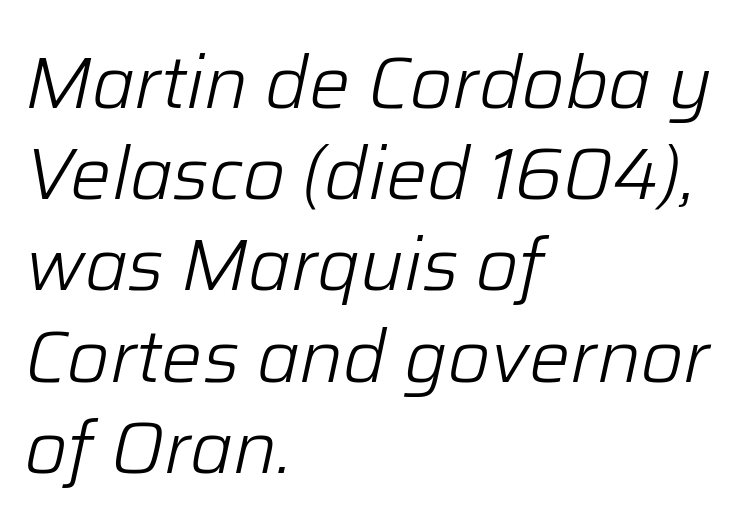
{"italic": "yes", "lean": "right", "slant_degrees": 12, "bold": "no", "weight": "light", "width": "normal", "stroke_contrast": "low", "x_height": "medium", "monospaced": "no", "underline": "no", "align": "left", "line_spacing": "normal", "line_spacing_ratio": 1.25, "letter_spacing": "normal", "letter_spacing_em": 0.0, "glyph_px": 73}
